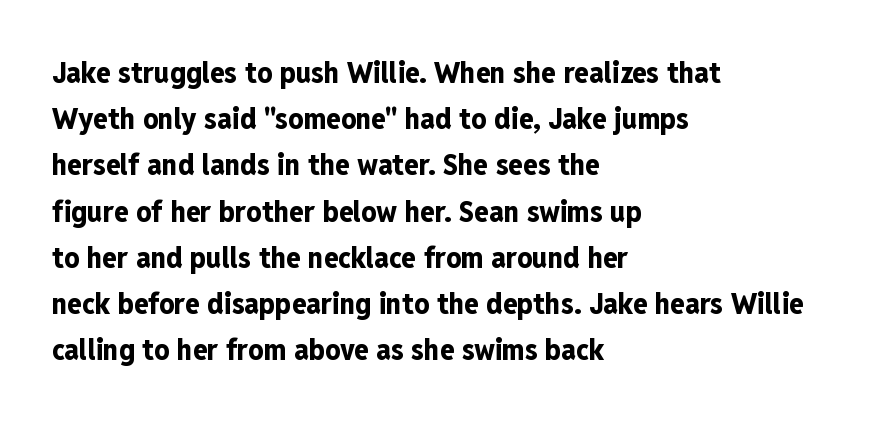
The rag falls on the right side of this text block. Interline gaps are of average width in this sample. Emphasis by weight is at full strength: bold. The glyphs in this specimen are sans serif. Each letter keeps its own natural width here, so spacing adapts to shape. The gap between lines stays unmarked.
